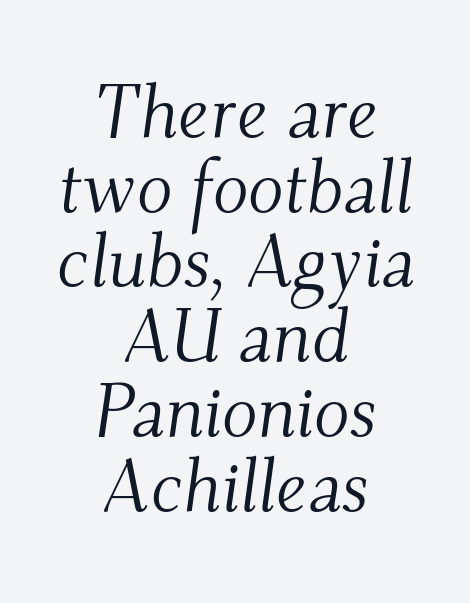
If you drew a line through each stem, it would be angled. Look at the bottom of the vertical strokes: they flare into serifs here. No letter is thick-stroked: the sample isn't bold. The area under the type is left untouched. These lines are centered, leaving both edges ragged. Spacing verdict: proportional, widths tailored to each character.
